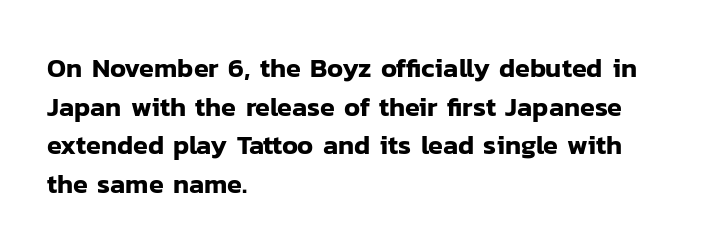
{"italic": "no", "underline": "no", "align": "left", "line_spacing": "normal", "line_spacing_ratio": 1.43, "letter_spacing": "normal", "letter_spacing_em": 0.0, "glyph_px": 27}
